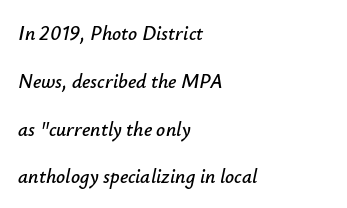
{"italic": "yes", "lean": "right", "slant_degrees": 12, "underline": "no", "align": "left", "line_spacing": "loose", "line_spacing_ratio": 2.39, "letter_spacing": "normal", "letter_spacing_em": 0.0, "glyph_px": 20}
